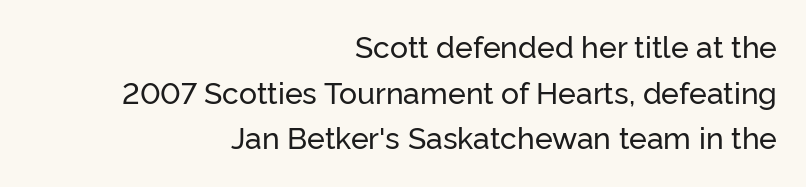
Q: Is the text italic (slanted)? A: No, it is upright.
Q: Is the typeface a serif or a sans-serif typeface? A: Sans-serif.
Q: Is the text underlined? A: No.
Q: How is the paragraph aligned? A: Right-aligned.
Q: Is the spacing between letters normal or unusually wide? A: Normal.
Q: Is the spacing between lines tight, normal or loose? A: Normal.
Q: Width (condensed, normal, or wide)? A: Normal.
Q: Stroke contrast? A: Low.
Q: x-height? A: Medium.
Q: Monospaced? A: No.
